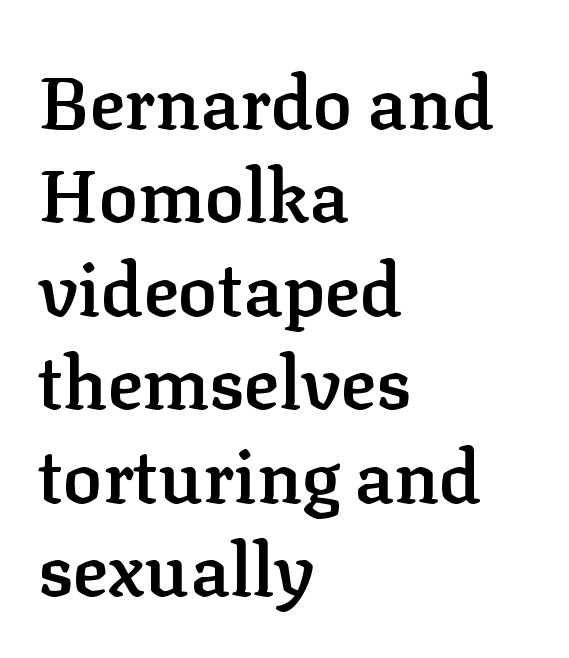
The glyphs are unaccompanied by any horizontal stroke below them. Quick note: interline space is typical. A serif font was chosen for this passage. Default kerning and tracking; the words read as compact shapes.
